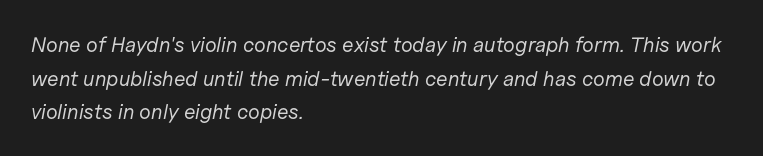
The image shows 21 px text type, italic (leaning right); set left-aligned, normal line spacing (1.6x), normal letter spacing, not underlined.
